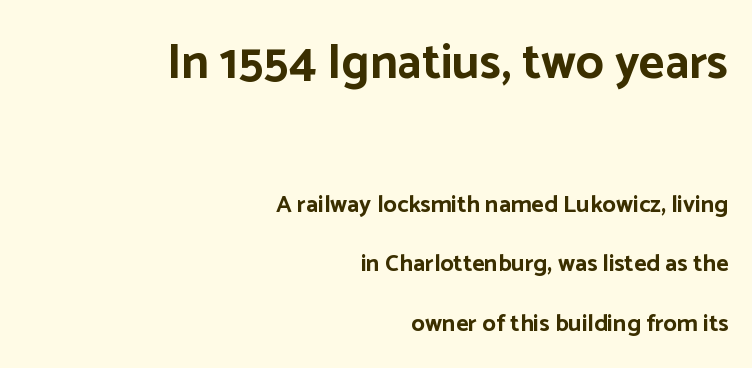
The image shows 49 px bold sans-serif type, upright; set right-aligned, loose line spacing (2.48x), normal letter spacing, not underlined; the first (top) block is 2.04x larger; low stroke contrast and a medium x-height.
